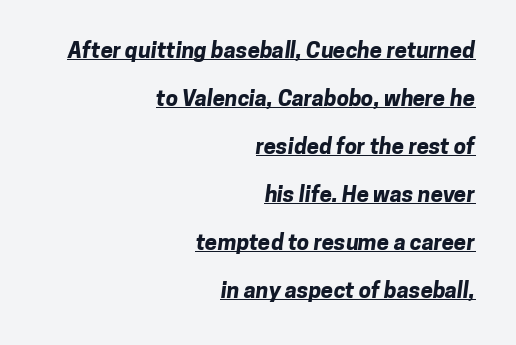
Q: Is the text bold? A: Yes.
Q: Is the text underlined? A: Yes.
Q: How is the paragraph aligned? A: Right-aligned.
Q: Is the spacing between letters normal or unusually wide? A: Normal.
Q: Is the spacing between lines tight, normal or loose? A: Loose.
